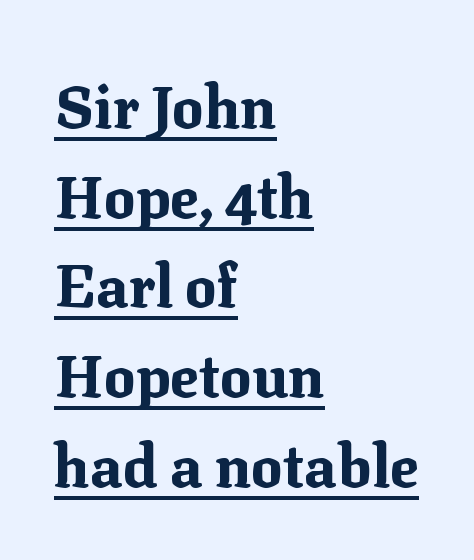
Between one letter and the next there's only the usual sliver of space. Yep, those are serifs on the letters. Do the letters lean? They stand straight. Is there much room between lines? A standard amount, neither cramped nor airy. Proportional: the letters do not fall into vertical columns.
